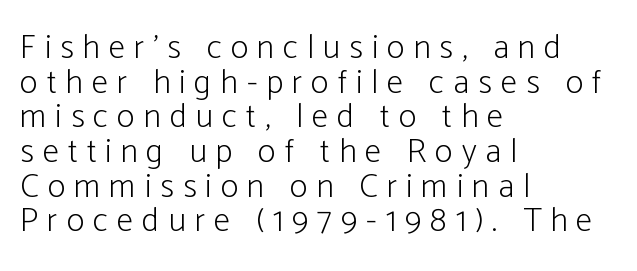
{"serif": "no", "italic": "no", "bold": "no", "weight": "light", "width": "condensed", "stroke_contrast": "low", "x_height": "medium", "monospaced": "no", "underline": "no", "align": "left", "line_spacing": "tight", "line_spacing_ratio": 1.02, "letter_spacing": "wide", "letter_spacing_em": 0.26, "glyph_px": 34}
